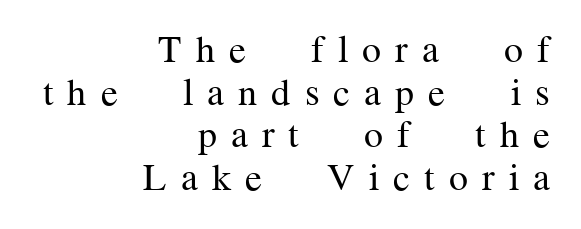
Q: Is the text bold? A: No.
Q: Is the text italic (slanted)? A: No, it is upright.
Q: Is the typeface a serif or a sans-serif typeface? A: Serif.
Q: Is the text underlined? A: No.
Q: How is the paragraph aligned? A: Right-aligned.
Q: Is the spacing between letters normal or unusually wide? A: Unusually wide.
Q: Is the spacing between lines tight, normal or loose? A: Tight.
Q: Width (condensed, normal, or wide)? A: Normal.
Q: Stroke contrast? A: Medium.
Q: x-height? A: Medium.
Q: Monospaced? A: No.
